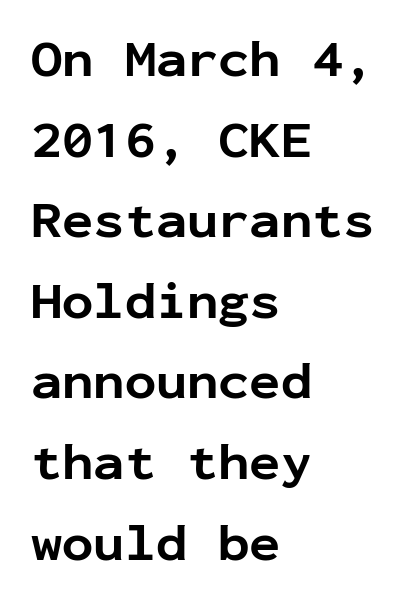
The image shows 52 px bold sans-serif type, upright, monospaced; set left-aligned, normal line spacing (1.55x), normal letter spacing, not underlined; low stroke contrast and a medium x-height.
